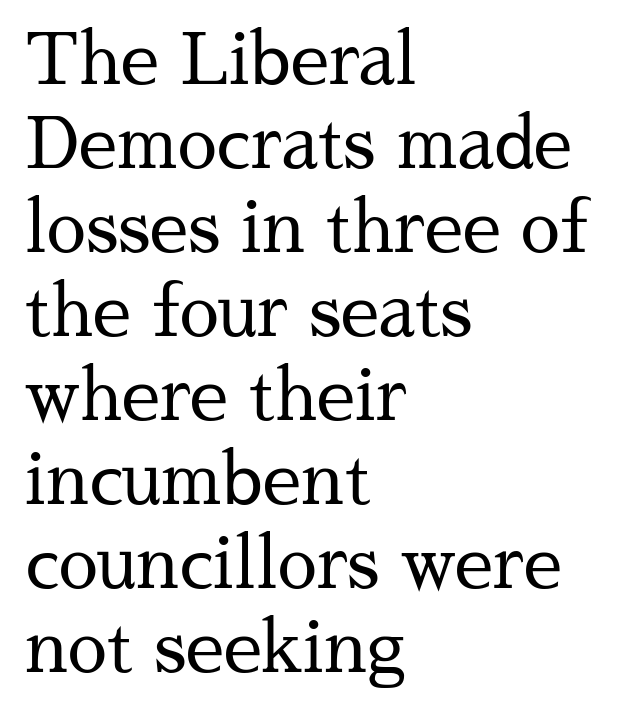
{"serif": "yes", "italic": "no", "bold": "no", "weight": "regular", "width": "normal", "stroke_contrast": "medium", "x_height": "medium", "monospaced": "no", "underline": "no", "align": "left", "line_spacing_ratio": 1.2, "letter_spacing": "normal", "letter_spacing_em": 0.0, "glyph_px": 70}
